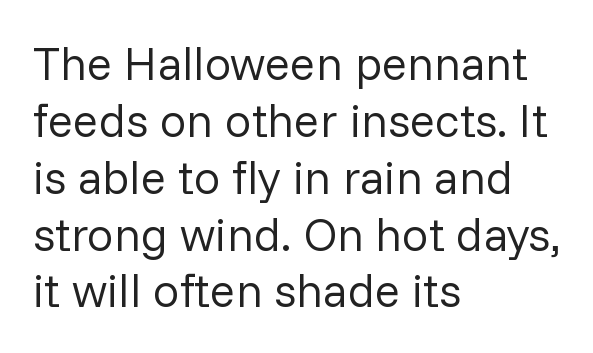
The type family on display is of the sans-serif kind. You could call the tracking neutral — neither tight nor loose. Upright lettering throughout. These lines are rendered in a variable-pitch font.
